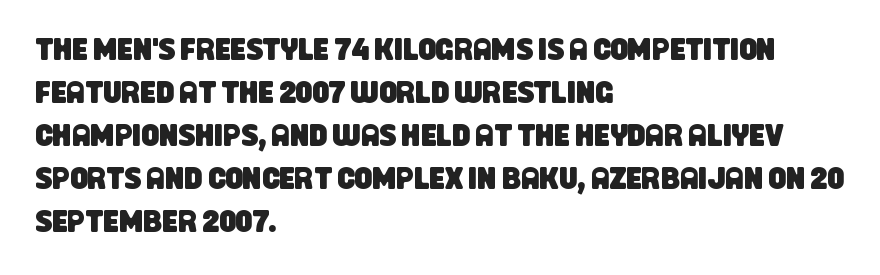
The image shows 31 px condensed sans-serif type; set left-aligned, normal line spacing (1.39x), normal letter spacing, not underlined; low stroke contrast and a large x-height.
